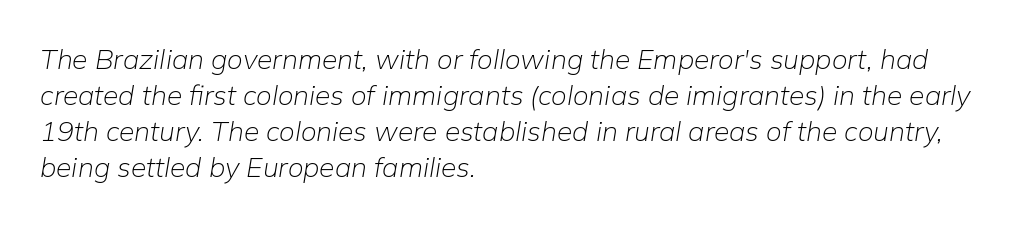
Normally led — the rows are evenly, conventionally spaced. A quiet, ordinary-to-light weight characterises the typeface. Slanted lettering throughout. Which margin do the lines hug? The left one — the right edge is uneven.
